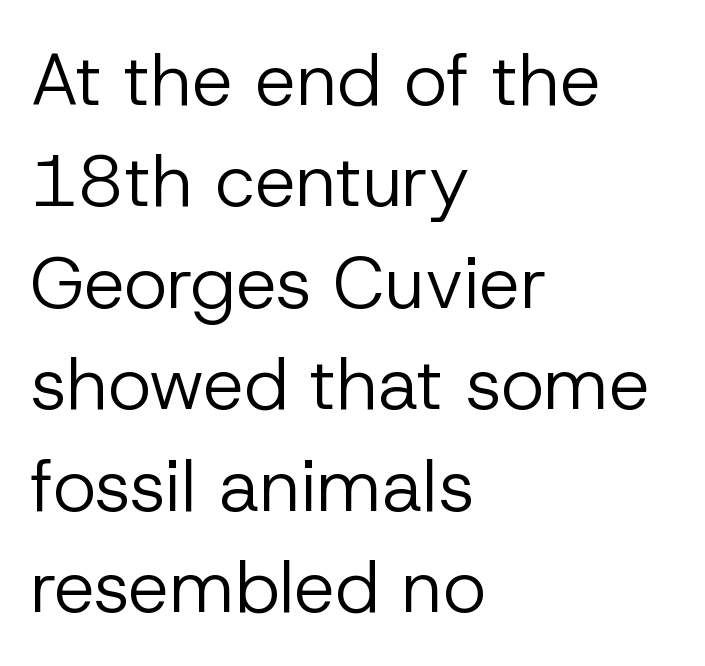
The image shows 73 px regular-weight sans-serif type, upright; set left-aligned, normal line spacing (1.39x), normal letter spacing, not underlined; low stroke contrast and a medium x-height.
